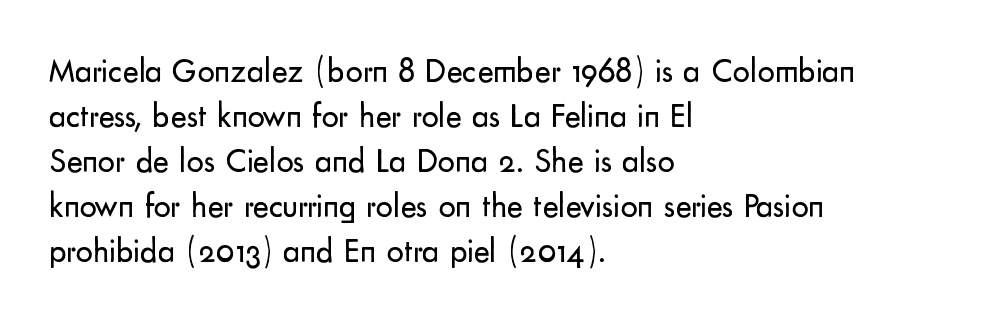
The image shows 34 px regular-weight sans-serif type, upright; set left-aligned, normal line spacing (1.32x), normal letter spacing, not underlined; low stroke contrast and a small x-height.
